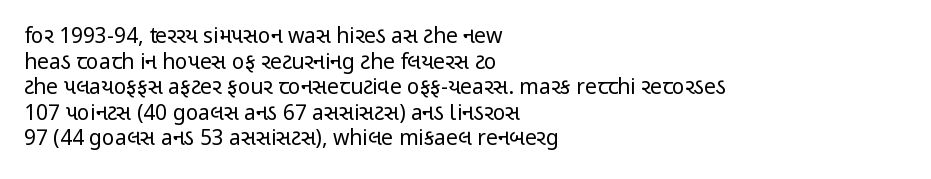
The image shows 21 px text type, upright; set left-aligned, line spacing 1.22x, normal letter spacing, not underlined.
